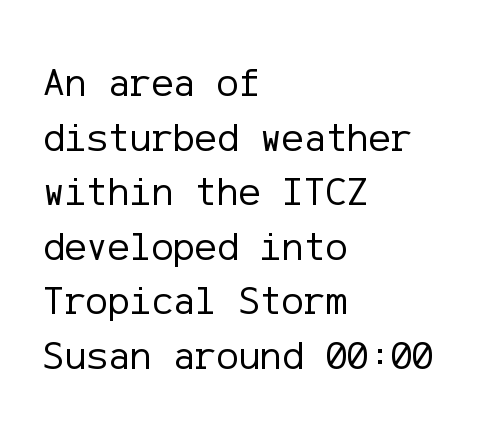
{"serif": "no", "italic": "no", "bold": "no", "weight": "regular", "width": "normal", "stroke_contrast": "low", "x_height": "medium", "underline": "no", "align": "left", "line_spacing": "normal", "line_spacing_ratio": 1.33, "letter_spacing": "normal", "letter_spacing_em": 0.0, "glyph_px": 41}
